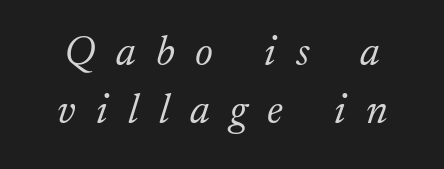
The tracking jumps out immediately: characters are airy and widely separated. A typesetter would label this face a serif. Spacing verdict: proportional, widths tailored to each character. The line-height multiplier appears to be the usual default. The passage shown is not underscored anywhere.
